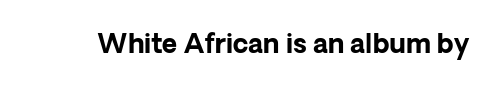
{"italic": "no", "bold": "yes", "underline": "no", "letter_spacing": "normal", "letter_spacing_em": 0.0, "glyph_px": 26}
